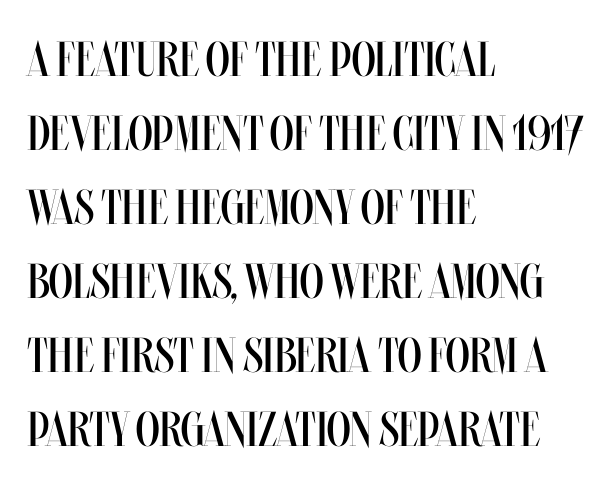
The passage shown is typed in a proportional face where columns would drift. Posture: straight, roman, zero tilt. Left-aligned paragraph, ragged on the right. Honestly, there is no underline to notice here at all.
